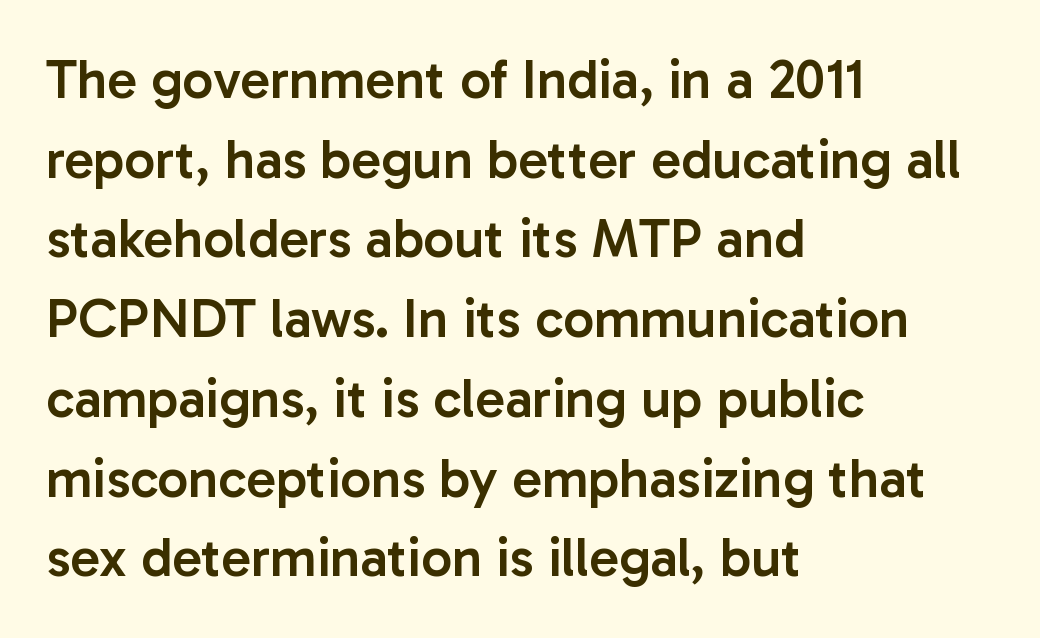
{"serif": "no", "italic": "no", "bold": "semi", "weight": "semibold", "width": "normal", "stroke_contrast": "low", "x_height": "medium", "monospaced": "no", "underline": "no", "align": "left", "line_spacing": "normal", "line_spacing_ratio": 1.45, "letter_spacing": "normal", "letter_spacing_em": 0.0, "glyph_px": 55}
